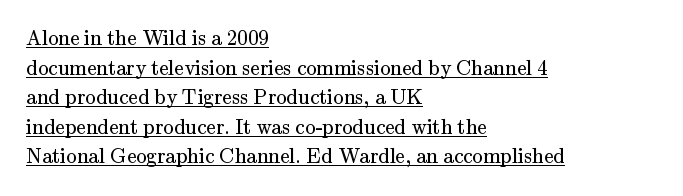
The image shows 21 px text type, upright; set left-aligned, normal line spacing (1.41x), normal letter spacing, underlined.
